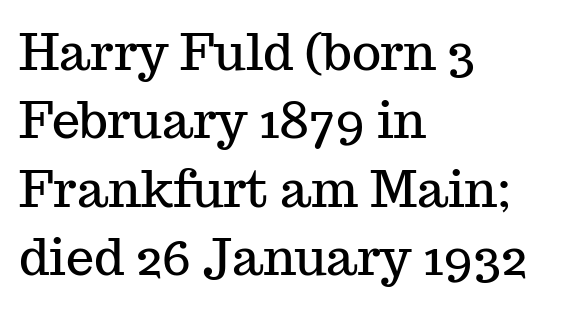
Note: serifs present on the glyphs. Leading: standard. Descender tails drop into unmarked territory. Each line starts at the same left margin while the right side varies. These lines keep a tight, regular rhythm from letter to letter. Proportional: the letters do not fall into vertical columns.
